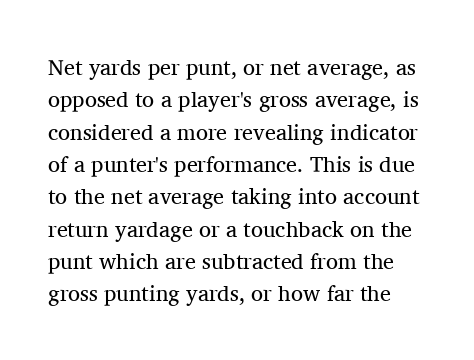
Q: Is the text bold? A: No.
Q: Is the text italic (slanted)? A: No, it is upright.
Q: Is the text underlined? A: No.
Q: Is the spacing between letters normal or unusually wide? A: Normal.
Q: Is the spacing between lines tight, normal or loose? A: Normal.
